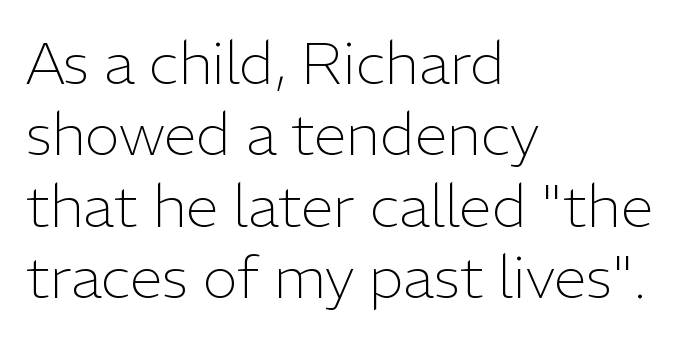
Q: Is the text bold? A: No.
Q: Is the text italic (slanted)? A: No, it is upright.
Q: Is the typeface a serif or a sans-serif typeface? A: Sans-serif.
Q: Is the text underlined? A: No.
Q: How is the paragraph aligned? A: Left-aligned.
Q: Is the spacing between letters normal or unusually wide? A: Normal.
Q: Width (condensed, normal, or wide)? A: Normal.
Q: Stroke contrast? A: Low.
Q: x-height? A: Medium.
Q: Monospaced? A: No.
